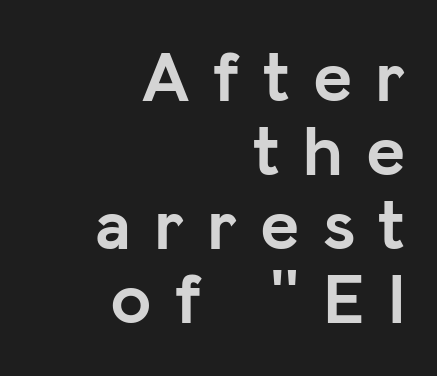
Character widths vary here, with narrow letters taking less room than wide ones. This is sans-serif lettering, the kind often seen on screens and signage. The font is running at its bold setting. Look at the tracking — it's clearly loosened, letters drifting apart. A flush-right, rag-left setting is used for this passage. Unmarked baselines from the first word to the last.
